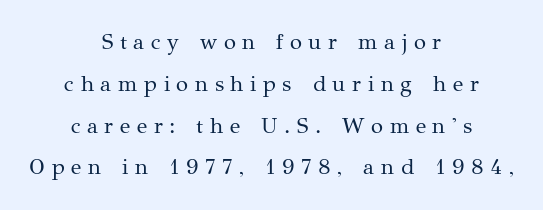
The image shows 22 px text type, upright; set centered, loose line spacing (1.9x), unusually wide letter spacing (+0.3 em), not underlined.
